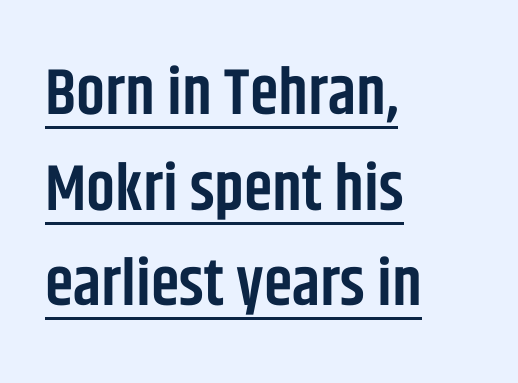
Characters follow at the spacing the type designer built in. This is sans-serif lettering, the kind often seen on screens and signage. Proportional: the letters do not fall into vertical columns. Tall strokes in this sample are plumb rather than angled.
